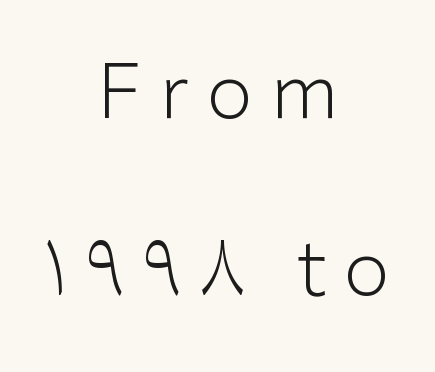
The image shows 75 px light sans-serif type, upright; set centered, loose line spacing (2.36x), unusually wide letter spacing (+0.23 em), not underlined; low stroke contrast and a medium x-height.
